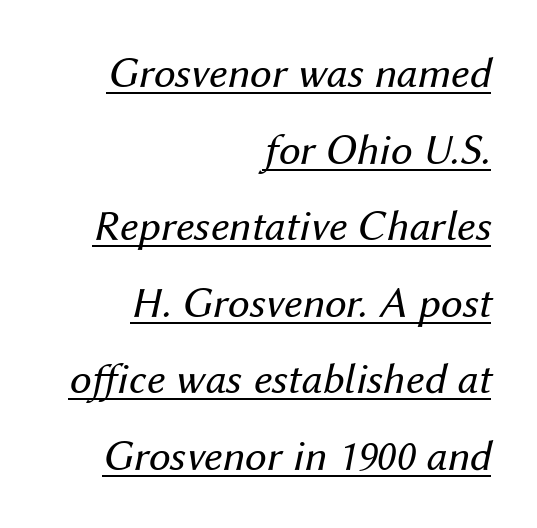
The image shows 44 px regular-weight type, italic (leaning right); set right-aligned, line spacing 1.74x, normal letter spacing, underlined; medium stroke contrast and a medium x-height.
